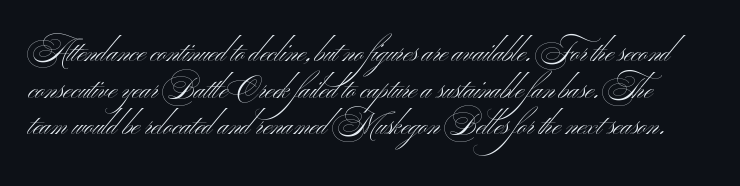
The typeface has the unassuming heft of standard copy or less. Short note: letters normally spaced. If you measured baseline to baseline, you'd find a middling distance. Do the characters align in a grid? No, the font is proportional.
